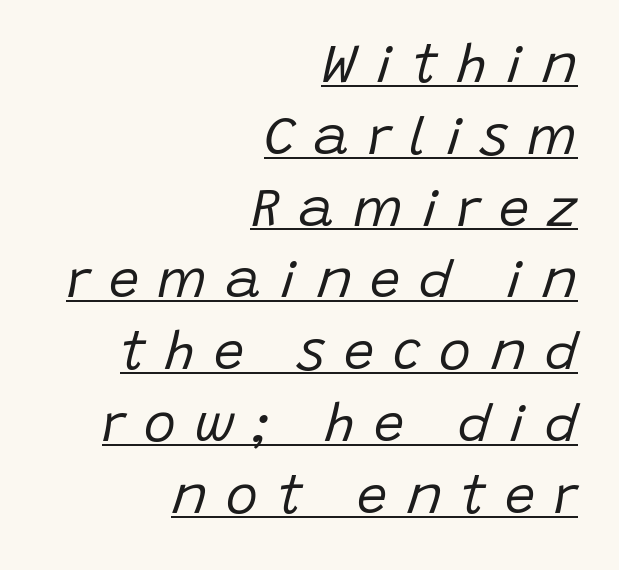
{"italic": "yes", "lean": "right", "slant_degrees": 15, "bold": "no", "weight": "regular", "width": "normal", "stroke_contrast": "low", "x_height": "large", "monospaced": "no", "underline": "yes", "align": "right", "line_spacing": "normal", "line_spacing_ratio": 1.33, "letter_spacing": "wide", "letter_spacing_em": 0.35, "glyph_px": 54}
